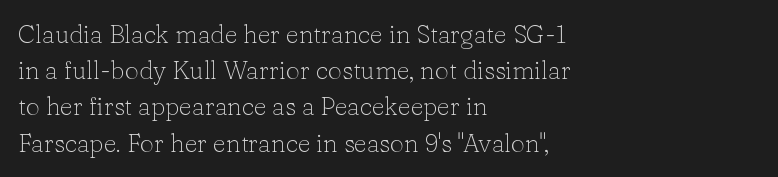
The image shows 25 px text type, upright; set left-aligned, normal line spacing (1.45x), normal letter spacing, not underlined.
